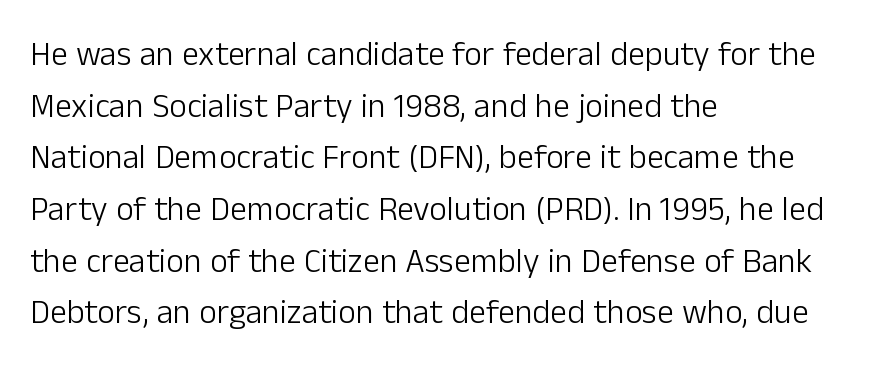
The letters sit at their default tracking, neither squeezed nor spread. The letters carry no serifs — their stems end cleanly without finishing strokes. These lines are rendered in a variable-pitch font. Compared with typical paragraphs, the rows here are spaced about the same.
